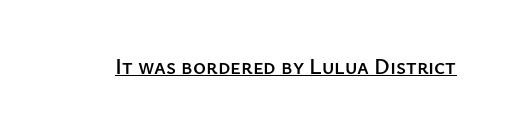
The image shows 22 px text type, upright; set normal letter spacing, underlined.
